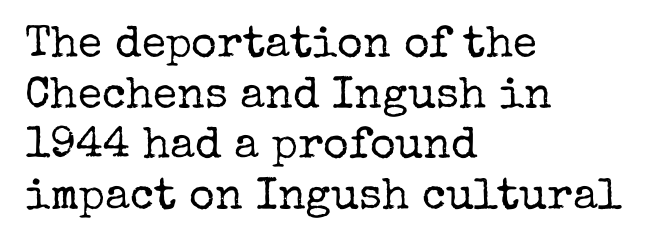
{"serif": "yes", "italic": "no", "bold": "no", "weight": "regular", "width": "normal", "stroke_contrast": "low", "x_height": "medium", "monospaced": "no", "underline": "no", "align": "left", "line_spacing": "tight", "line_spacing_ratio": 1.15, "letter_spacing": "normal", "letter_spacing_em": 0.0, "glyph_px": 44}
